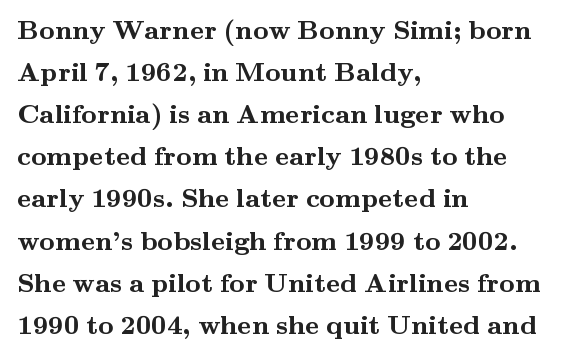
Q: Is the text bold? A: Yes.
Q: Is the text italic (slanted)? A: No, it is upright.
Q: Is the text underlined? A: No.
Q: How is the paragraph aligned? A: Left-aligned.
Q: Is the spacing between letters normal or unusually wide? A: Normal.
Q: Is the spacing between lines tight, normal or loose? A: Normal.
